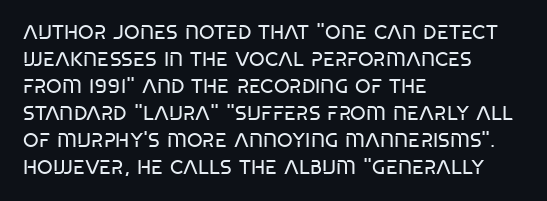
What's the leading like? Ordinary, nothing unusual. This rendering uses left alignment, leaving the right contour irregular. A bare baseline throughout the passage. No heavy texture on the line: the type isn't bold.
